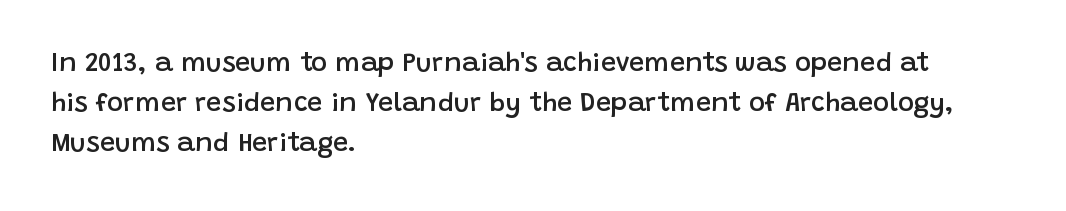
The image shows 27 px text type, upright; set left-aligned, normal line spacing (1.49x), normal letter spacing, not underlined.
